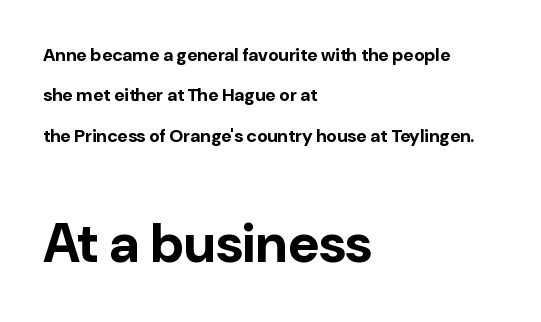
The image shows 54 px bold sans-serif type, upright; set left-aligned, loose line spacing (2.25x), normal letter spacing, not underlined; the second (bottom) block is 3.0x larger; low stroke contrast and a medium x-height.
